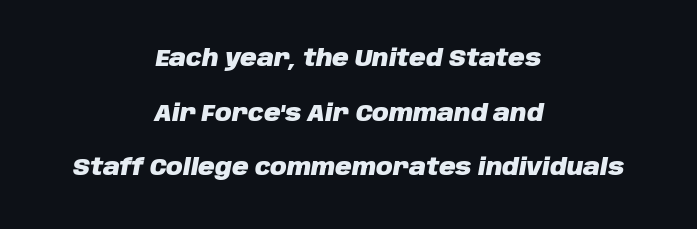
Q: Is the text bold? A: Yes.
Q: Is the text italic (slanted)? A: Yes, it leans right by about 10 degrees.
Q: Is the text underlined? A: No.
Q: How is the paragraph aligned? A: Centered.
Q: Is the spacing between letters normal or unusually wide? A: Normal.
Q: Is the spacing between lines tight, normal or loose? A: Loose.
